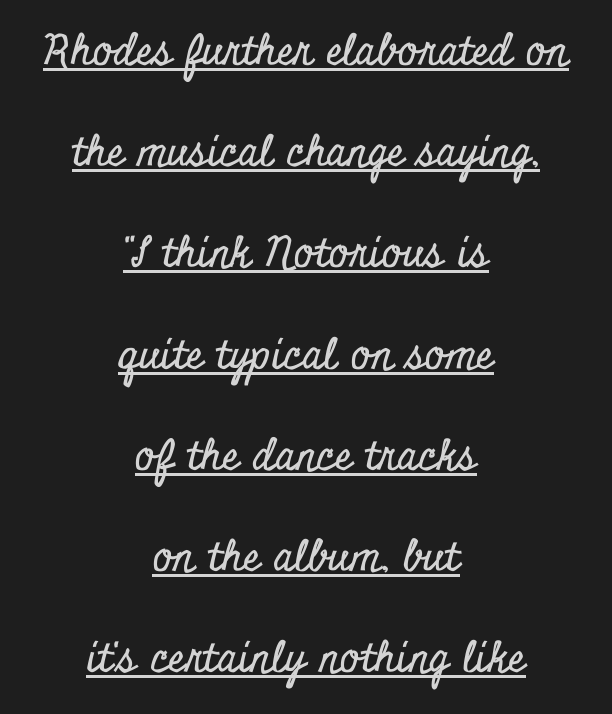
The image shows 42 px condensed serif type; set centered, loose line spacing (2.41x), normal letter spacing, underlined; low stroke contrast and a small x-height.
